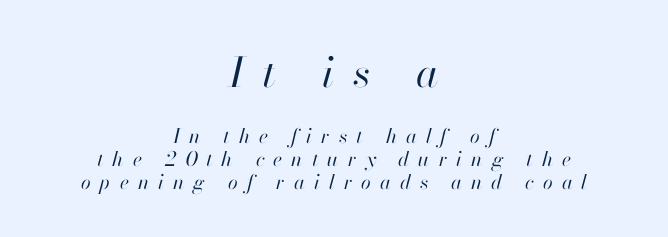
The letterforms stand isolated, each surrounded by extra space. Heft: none added — not bold. You could not count columns in this text — the font is proportionally spaced. Bigger letters appear in the top chunk; the bottom chunk is reduced. The axis of the letterforms is tilted away from vertical.
